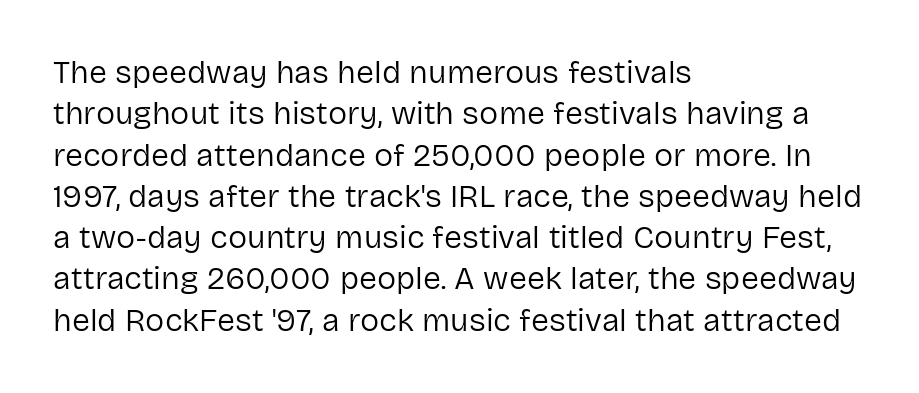
Q: Is the text bold? A: No.
Q: Is the text italic (slanted)? A: No, it is upright.
Q: Is the typeface a serif or a sans-serif typeface? A: Sans-serif.
Q: Is the text underlined? A: No.
Q: How is the paragraph aligned? A: Left-aligned.
Q: Is the spacing between letters normal or unusually wide? A: Normal.
Q: Is the spacing between lines tight, normal or loose? A: Normal.
Q: Width (condensed, normal, or wide)? A: Normal.
Q: Stroke contrast? A: Low.
Q: x-height? A: Medium.
Q: Monospaced? A: No.
